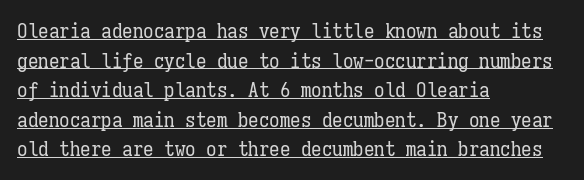
The image shows 21 px text type, upright; set left-aligned, normal line spacing (1.41x), normal letter spacing, underlined.
